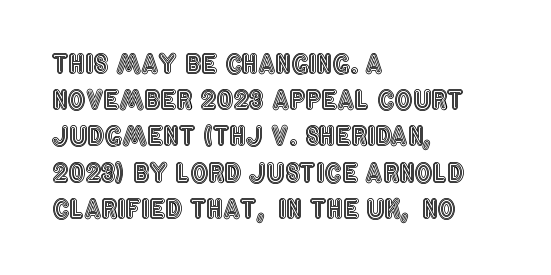
This sample keeps an unexceptional amount of space between lines. Characters follow at the spacing the type designer built in. Leftover space on each line is placed entirely after the last word. Nobody drew a line under any word here. The font's upright variant was chosen for this text.
